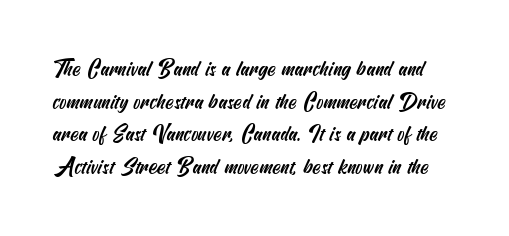
{"underline": "no", "line_spacing": "normal", "line_spacing_ratio": 1.55, "letter_spacing": "normal", "letter_spacing_em": 0.0, "glyph_px": 21}
